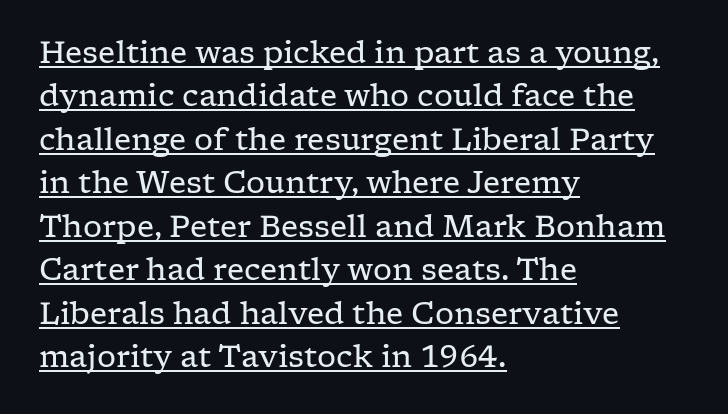
{"serif": "yes", "italic": "no", "bold": "no", "weight": "regular", "width": "wide", "stroke_contrast": "low", "x_height": "medium", "monospaced": "no", "underline": "yes", "align": "left", "line_spacing": "normal", "line_spacing_ratio": 1.45, "letter_spacing": "normal", "letter_spacing_em": 0.0, "glyph_px": 30}
